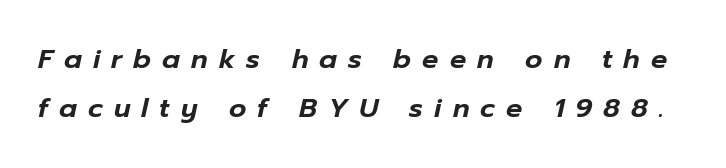
The image shows 27 px text type, italic (leaning right); set line spacing 1.83x, unusually wide letter spacing (+0.41 em), not underlined.
